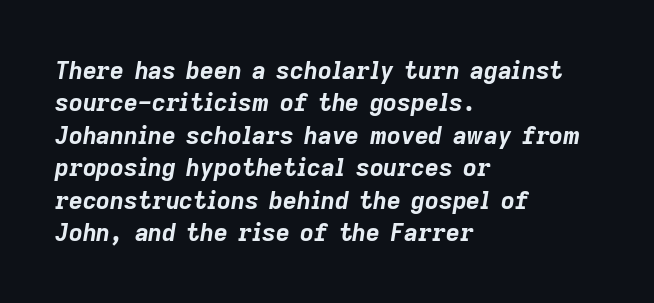
Q: Is the text bold? A: Yes.
Q: Is the text italic (slanted)? A: Yes, it leans right by about 9 degrees.
Q: Is the text underlined? A: No.
Q: How is the paragraph aligned? A: Left-aligned.
Q: Is the spacing between letters normal or unusually wide? A: Normal.
Q: Is the spacing between lines tight, normal or loose? A: Normal.
